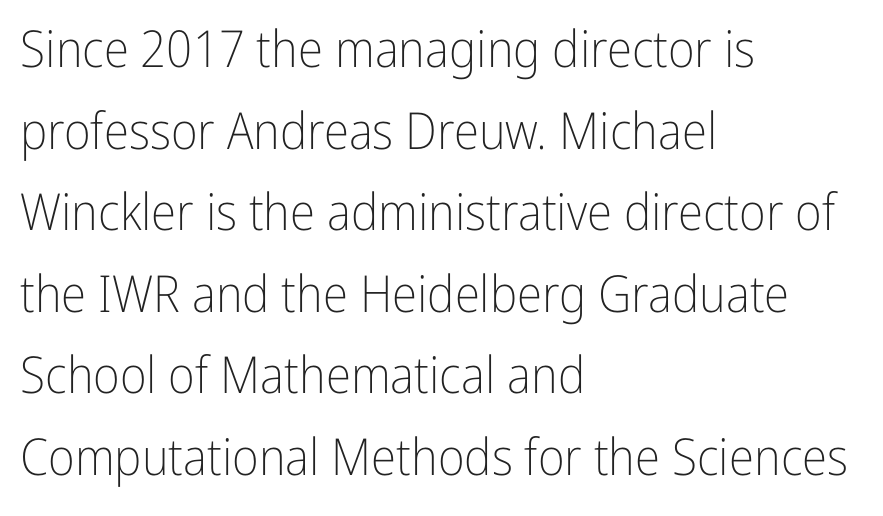
The tracking reads as untouched default to a designer's eye. The letters advance in unequal steps, a hallmark of proportional type. All the whitespace from short lines collects on the right. The lettering stays uniformly vertical, giving the passage a roman look.
